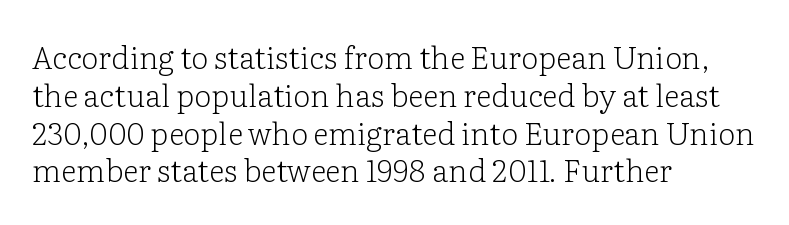
The image shows 31 px light serif type, upright; set left-aligned, line spacing 1.22x, normal letter spacing, not underlined; low stroke contrast and a medium x-height.
